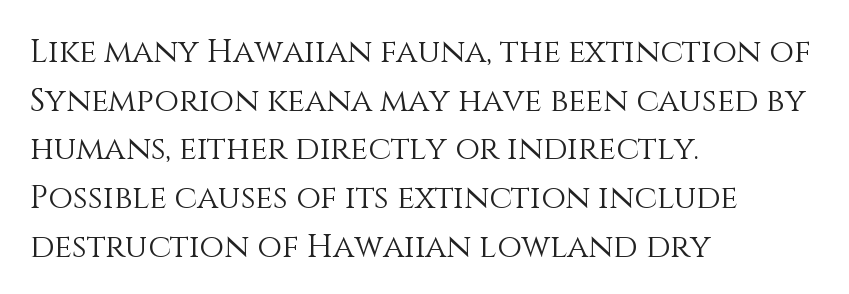
Rendered with straight, roman letterforms. The face used here is proportionally spaced, like ordinary book or web type. Horizontal bands of white between lines are of average thickness. Short and long lines alike share a common starting point at left. The letterforms sit shoulder to shoulder at normal distance.
